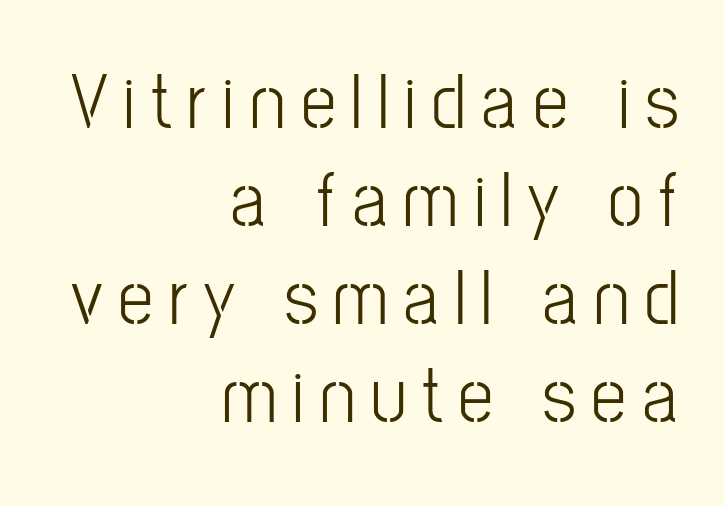
The image shows 79 px light, condensed sans-serif type, upright; set right-aligned, line spacing 1.24x, unusually wide letter spacing (+0.2 em), not underlined; low stroke contrast and a medium x-height.
